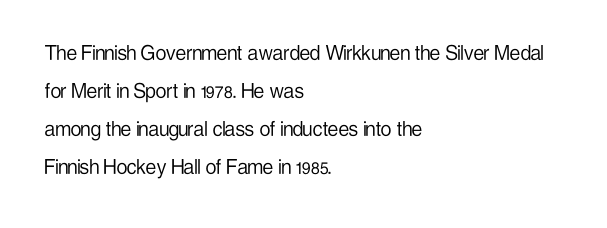
The image shows 24 px text type, upright; set left-aligned, normal line spacing (1.59x), normal letter spacing, not underlined.
